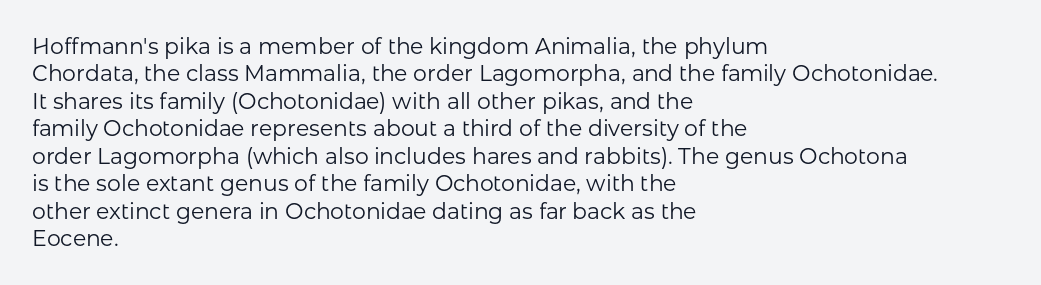
Counters stay open thanks to moderate or lighter strokes. All the whitespace from short lines collects on the right. Normally led — the rows are evenly, conventionally spaced. The glyphs are unaccompanied by any horizontal stroke below them.
